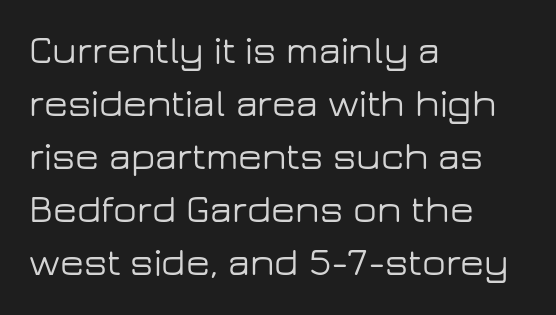
Q: Is the text italic (slanted)? A: No, it is upright.
Q: Is the typeface a serif or a sans-serif typeface? A: Sans-serif.
Q: Is the text underlined? A: No.
Q: How is the paragraph aligned? A: Left-aligned.
Q: Is the spacing between letters normal or unusually wide? A: Normal.
Q: Is the spacing between lines tight, normal or loose? A: Normal.
Q: Width (condensed, normal, or wide)? A: Wide.
Q: Stroke contrast? A: Low.
Q: x-height? A: Medium.
Q: Monospaced? A: No.
